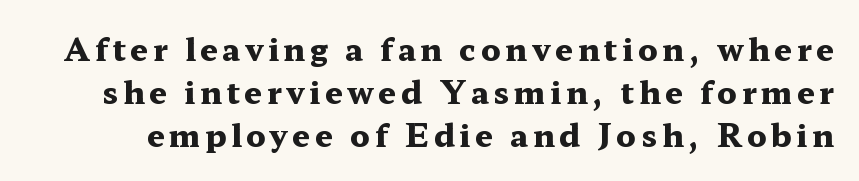
You could not count columns in this text — the font is proportionally spaced. Designer's note — italics off, roman on. Descender tails drop into unmarked territory. Heavy, bold letterforms.
